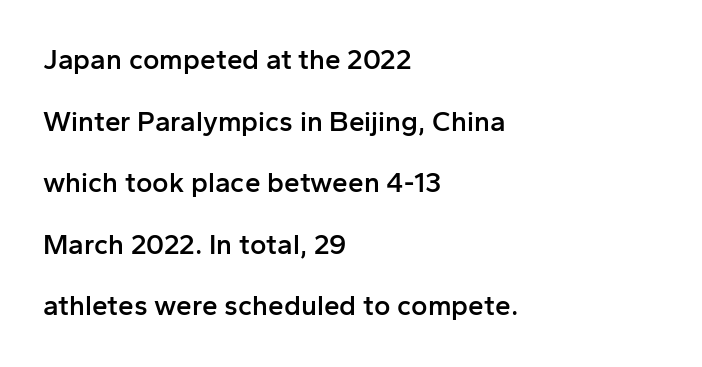
The image shows 28 px semibold sans-serif type, upright; set left-aligned, loose line spacing (2.2x), normal letter spacing, not underlined; low stroke contrast and a medium x-height.
